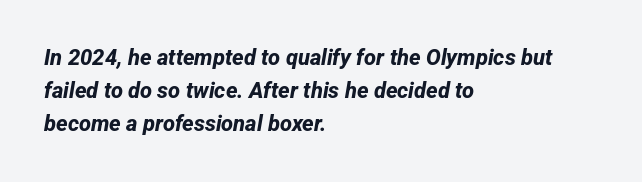
{"bold": "yes", "underline": "no", "align": "left", "line_spacing": "normal", "line_spacing_ratio": 1.51, "letter_spacing": "normal", "letter_spacing_em": 0.0, "glyph_px": 22}
